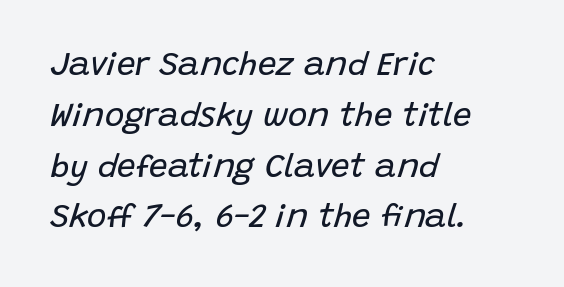
{"italic": "yes", "lean": "right", "slant_degrees": 15, "bold": "no", "weight": "regular", "width": "normal", "stroke_contrast": "low", "x_height": "large", "monospaced": "no", "underline": "no", "align": "left", "line_spacing": "normal", "line_spacing_ratio": 1.54, "letter_spacing": "normal", "letter_spacing_em": 0.0, "glyph_px": 33}
